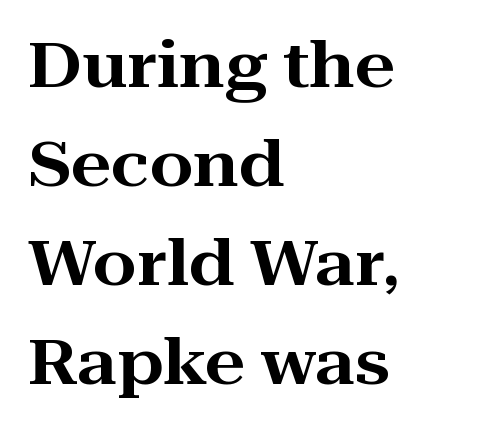
Each letter keeps its own natural width here, so spacing adapts to shape. This is roman type, the default non-slanted kind. Typographically, this falls in the serif category. The horizontal fit of the characters is conventional and even.
